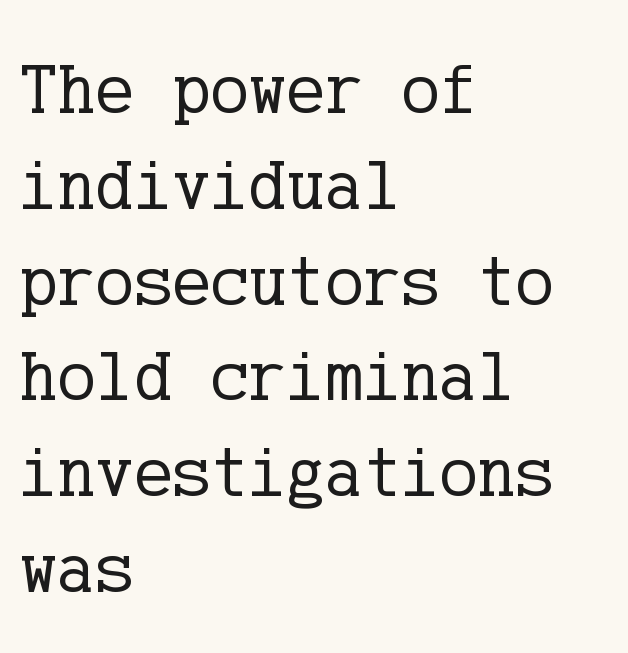
Has an underline been added? It has not. The rendering shows small feet on the letterforms — a serif design. This sample keeps an unexceptional amount of space between lines. Style check: upright. The type is set solid horizontally, with unmodified tracking.
